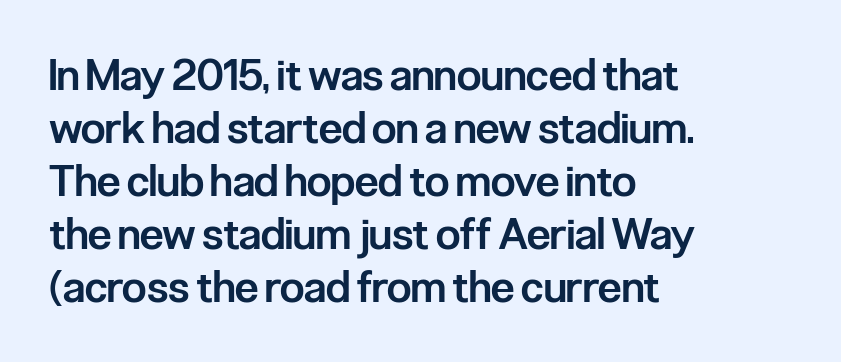
{"serif": "no", "italic": "no", "bold": "semi", "weight": "semibold", "width": "condensed", "stroke_contrast": "low", "x_height": "medium", "monospaced": "no", "underline": "no", "align": "left", "line_spacing_ratio": 1.23, "letter_spacing": "normal", "letter_spacing_em": 0.0, "glyph_px": 43}
